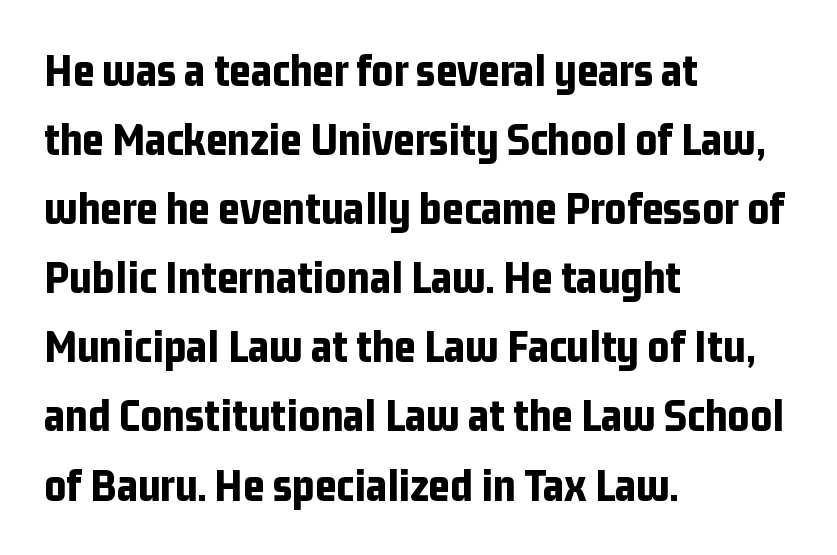
Q: Is the text bold? A: Yes.
Q: Is the text italic (slanted)? A: No, it is upright.
Q: Is the typeface a serif or a sans-serif typeface? A: Sans-serif.
Q: Is the text underlined? A: No.
Q: How is the paragraph aligned? A: Left-aligned.
Q: Is the spacing between letters normal or unusually wide? A: Normal.
Q: Is the spacing between lines tight, normal or loose? A: Normal.
Q: Width (condensed, normal, or wide)? A: Condensed.
Q: Stroke contrast? A: Low.
Q: x-height? A: Medium.
Q: Monospaced? A: No.
